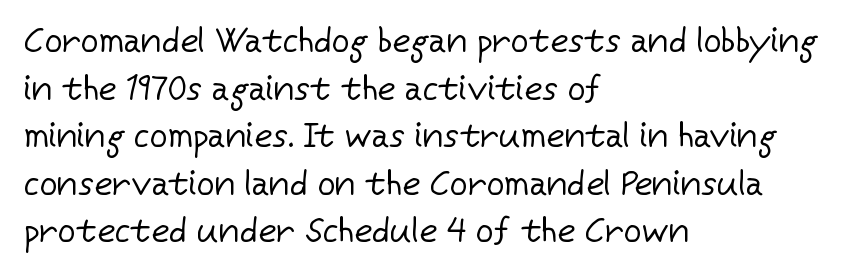
{"serif": "no", "italic": "no", "bold": "no", "weight": "regular", "width": "normal", "stroke_contrast": "low", "x_height": "medium", "monospaced": "no", "underline": "no", "align": "left", "line_spacing": "normal", "line_spacing_ratio": 1.36, "letter_spacing": "normal", "letter_spacing_em": 0.0, "glyph_px": 35}
